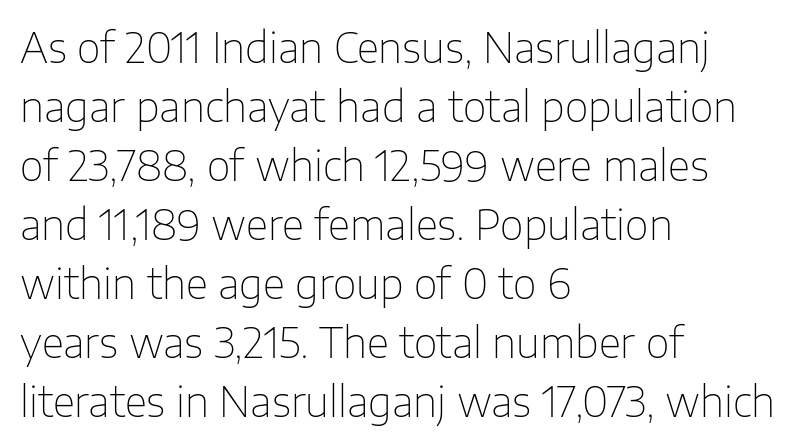
The compositor pushed each line to the left boundary. The designer left line spacing at the default. The strokes carry an ordinary text weight at most. Descender tails drop into unmarked territory.
